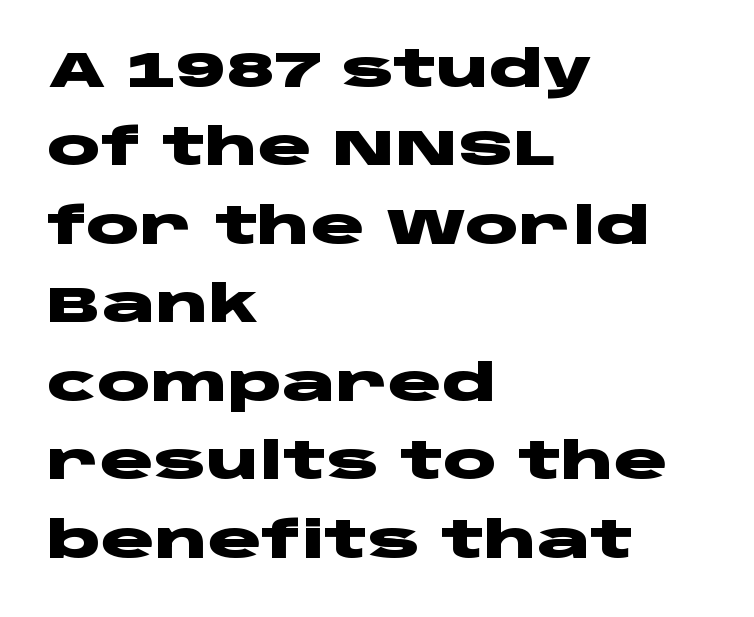
Anything drawn beneath the words? Only blank space. Weight check: bold — yes, fully. This sample uses plain, unmodified letter spacing. A typesetter would mark this as roman, not italic.
